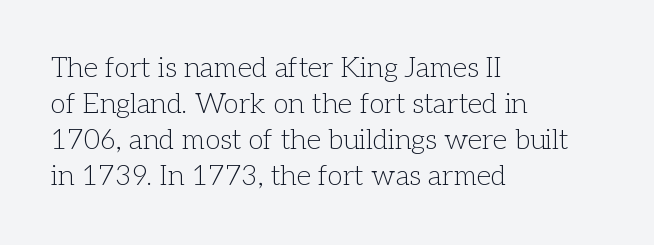
Q: Is the text bold? A: No.
Q: Is the text italic (slanted)? A: No, it is upright.
Q: Is the typeface a serif or a sans-serif typeface? A: Serif.
Q: Is the text underlined? A: No.
Q: How is the paragraph aligned? A: Left-aligned.
Q: Is the spacing between letters normal or unusually wide? A: Normal.
Q: Is the spacing between lines tight, normal or loose? A: Normal.
Q: Width (condensed, normal, or wide)? A: Normal.
Q: Stroke contrast? A: Low.
Q: x-height? A: Medium.
Q: Monospaced? A: No.
